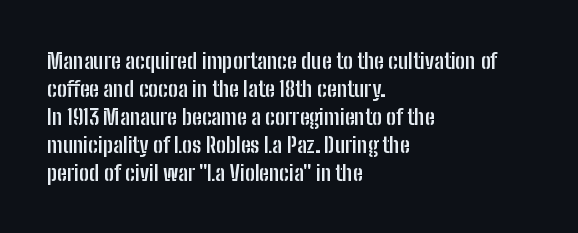
{"italic": "no", "bold": "yes", "underline": "no", "align": "left", "line_spacing": "normal", "line_spacing_ratio": 1.27, "letter_spacing": "normal", "letter_spacing_em": 0.0, "glyph_px": 22}
